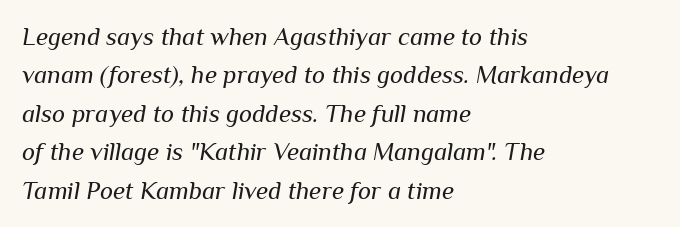
The gaps between neighbouring characters are ordinary and unremarkable. Line starts are locked; line ends wander. Vertical spacing — default. The whole block is typeset with a tilt.
